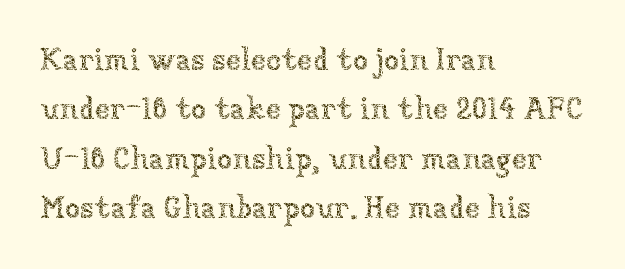
Q: Is the text bold? A: No.
Q: Is the text italic (slanted)? A: No, it is upright.
Q: Is the text underlined? A: No.
Q: How is the paragraph aligned? A: Left-aligned.
Q: Is the spacing between letters normal or unusually wide? A: Normal.
Q: Is the spacing between lines tight, normal or loose? A: Normal.
Q: Width (condensed, normal, or wide)? A: Normal.
Q: Stroke contrast? A: Low.
Q: x-height? A: Medium.
Q: Monospaced? A: No.
